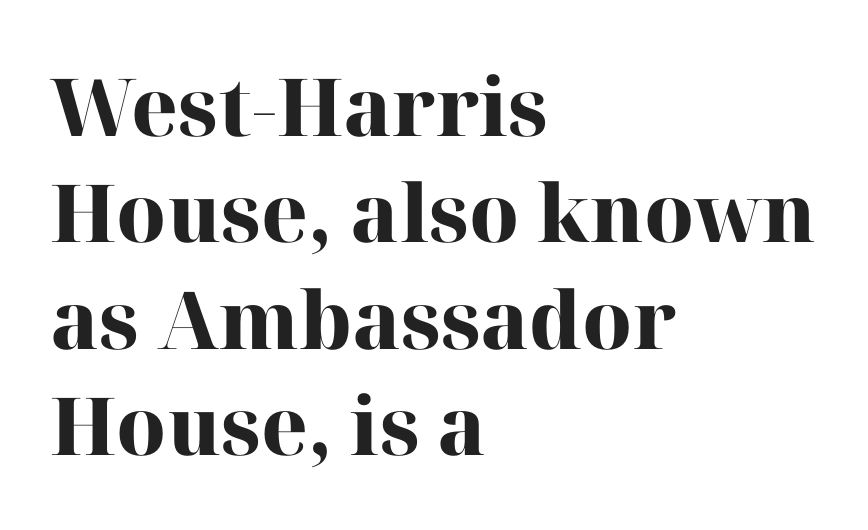
{"serif": "yes", "italic": "no", "bold": "yes", "weight": "heavy", "width": "normal", "stroke_contrast": "high", "x_height": "medium", "monospaced": "no", "underline": "no", "align": "left", "line_spacing": "normal", "line_spacing_ratio": 1.33, "letter_spacing": "normal", "letter_spacing_em": 0.0, "glyph_px": 80}
